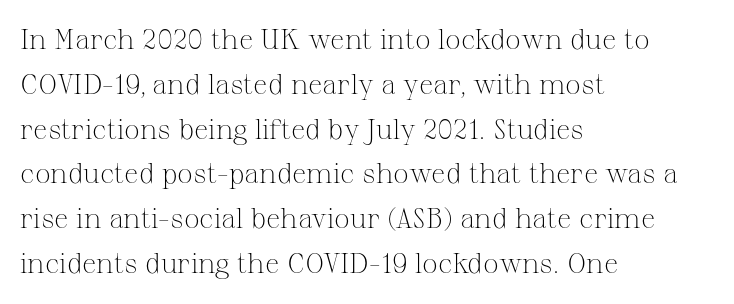
{"serif": "yes", "italic": "no", "bold": "no", "weight": "light", "width": "normal", "stroke_contrast": "medium", "x_height": "medium", "monospaced": "no", "underline": "no", "align": "left", "line_spacing": "normal", "line_spacing_ratio": 1.6, "letter_spacing": "normal", "letter_spacing_em": 0.0, "glyph_px": 28}
